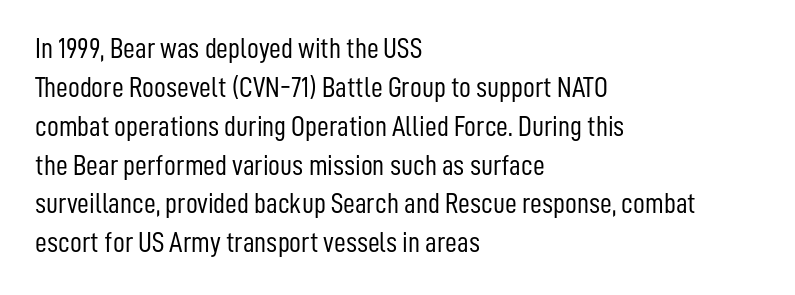
Compared with a typical body face, this is equally light or lighter still. Each row of text sits above clean, open space. This sample has the flowing, uneven cadence of proportional lettering. Nope, no serifs anywhere on these letters. Reading down the block, your eye returns to a fixed left position each line.
